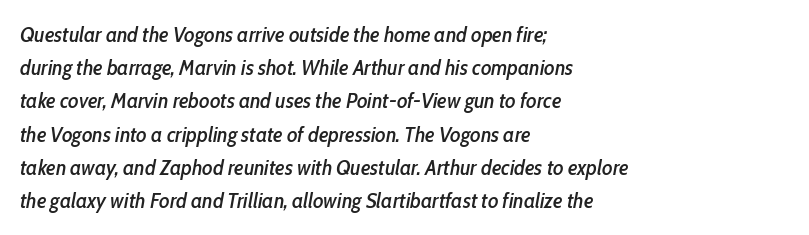
The image shows 22 px text type, italic (leaning right); set left-aligned, normal line spacing (1.51x), normal letter spacing, not underlined.
